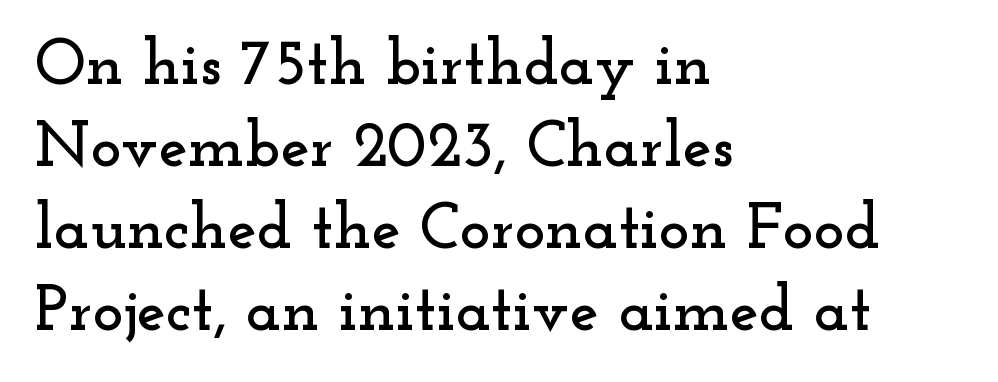
The image shows 65 px wide serif type, upright; set left-aligned, normal line spacing (1.26x), normal letter spacing, not underlined; low stroke contrast and a small x-height.
